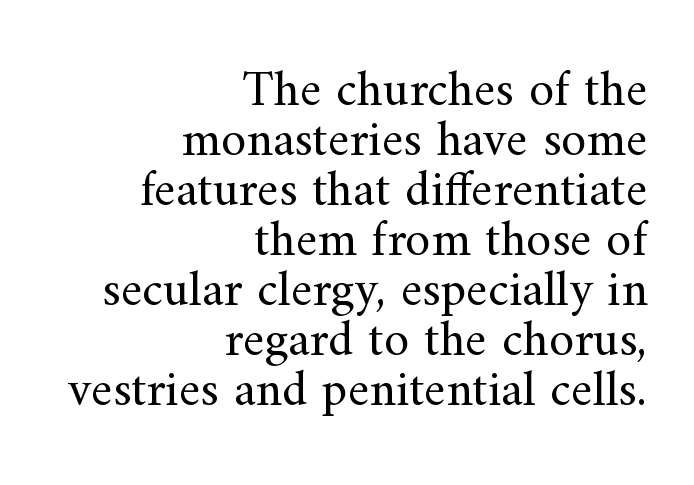
Is the type heavy? It reads as light-to-regular instead. This is serif lettering, the kind often seen in printed books. Lines of text with bare space underneath. Think of a printed novel: that variable character pitch is what you see here.
